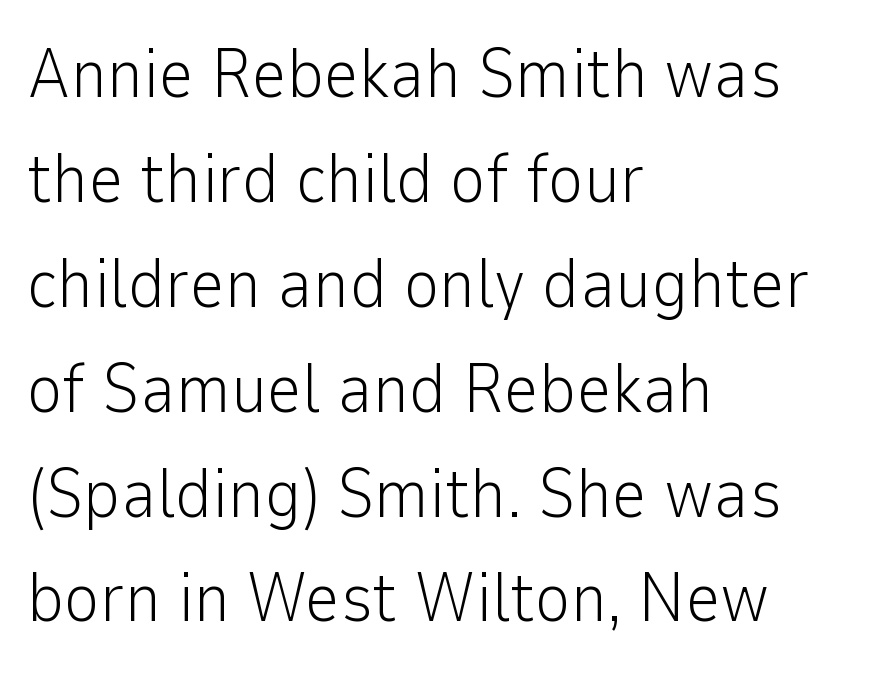
The image shows 69 px light sans-serif type, upright; set left-aligned, normal line spacing (1.52x), normal letter spacing, not underlined; low stroke contrast and a medium x-height.
